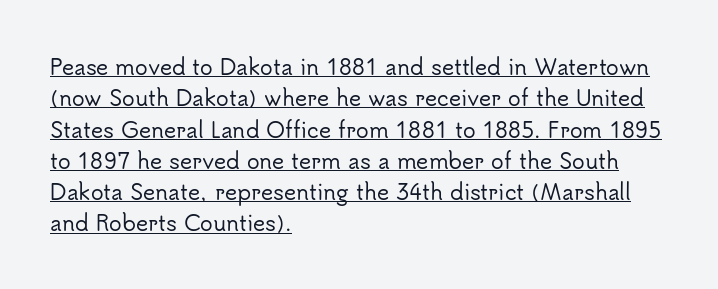
Q: Is the text italic (slanted)? A: No, it is upright.
Q: Is the text underlined? A: Yes.
Q: How is the paragraph aligned? A: Left-aligned.
Q: Is the spacing between letters normal or unusually wide? A: Normal.
Q: Is the spacing between lines tight, normal or loose? A: Normal.
